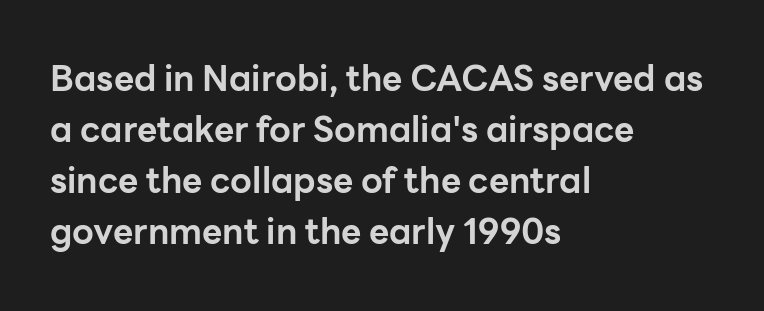
{"serif": "no", "italic": "no", "bold": "yes", "weight": "bold", "width": "normal", "stroke_contrast": "low", "x_height": "medium", "monospaced": "no", "underline": "no", "align": "left", "line_spacing": "normal", "line_spacing_ratio": 1.46, "letter_spacing": "normal", "letter_spacing_em": 0.0, "glyph_px": 35}
